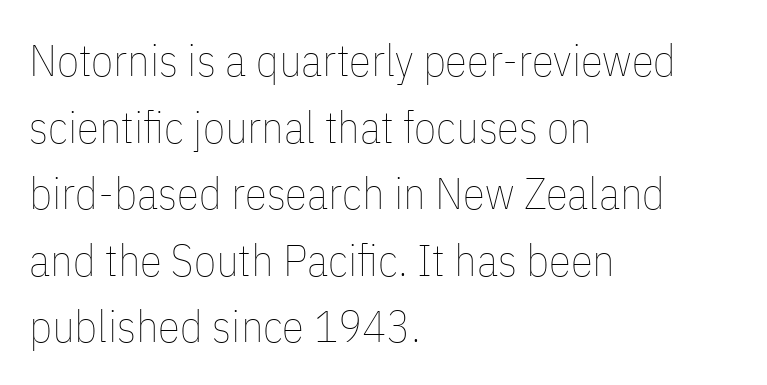
The image shows 45 px thin, condensed type, upright; set left-aligned, normal line spacing (1.48x), normal letter spacing, not underlined; low stroke contrast and a medium x-height.
